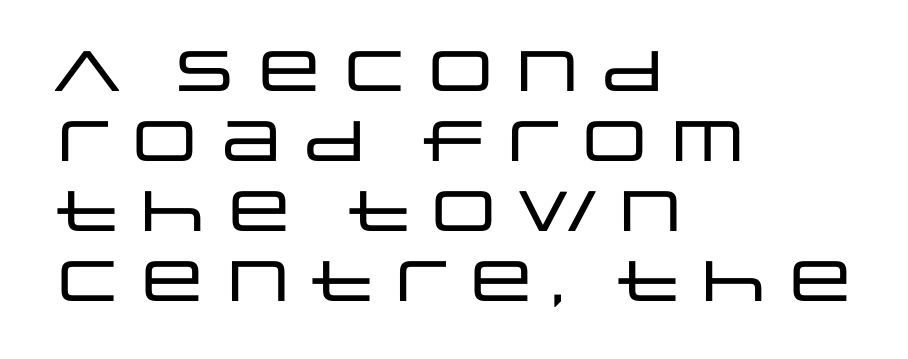
The image shows 57 px wide sans-serif type, upright; set left-aligned, line spacing 1.23x, normal letter spacing, not underlined; low stroke contrast and a large x-height.
